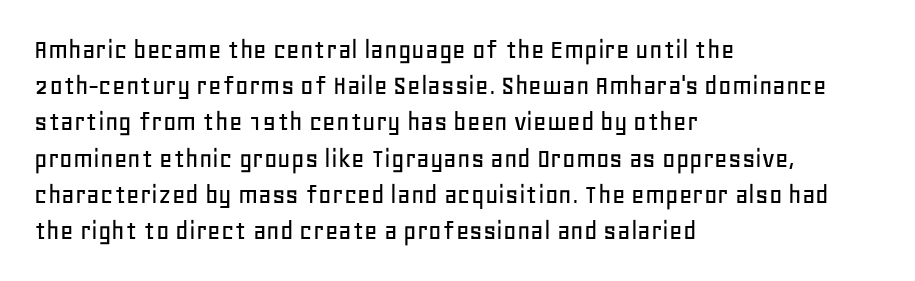
The image shows 29 px sans-serif type, upright; set left-aligned, normal line spacing (1.25x), normal letter spacing, not underlined; low stroke contrast and a large x-height.
